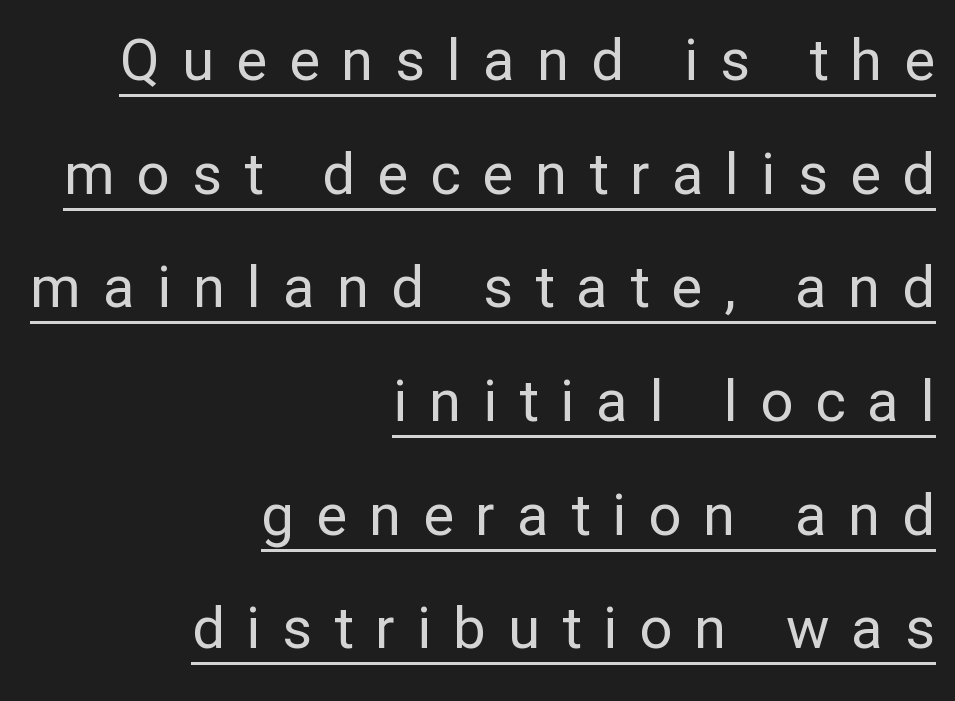
The image shows 58 px regular-weight sans-serif type, upright; set right-aligned, loose line spacing (1.96x), unusually wide letter spacing (+0.38 em), underlined; low stroke contrast and a medium x-height.
